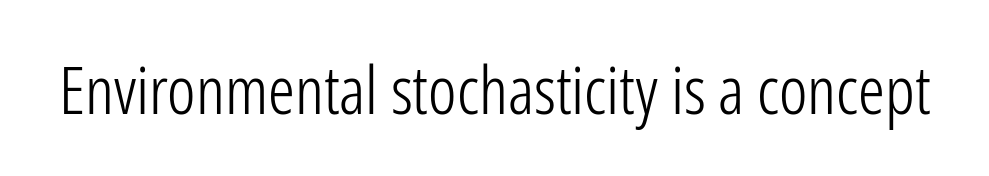
{"serif": "no", "italic": "no", "bold": "no", "weight": "light", "width": "condensed", "stroke_contrast": "low", "x_height": "medium", "monospaced": "no", "underline": "no", "letter_spacing": "normal", "letter_spacing_em": 0.0, "glyph_px": 67}
